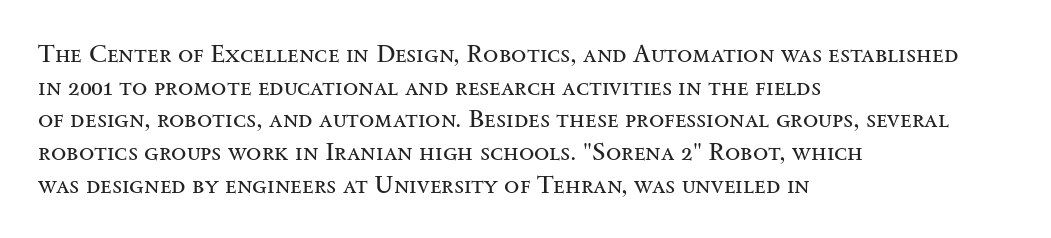
What's the leading like? Ordinary, nothing unusual. The passage shown has conventional tracking throughout. The typography opts for an upright posture over an oblique one. The passage is arranged the way most books set body copy — flush left.
